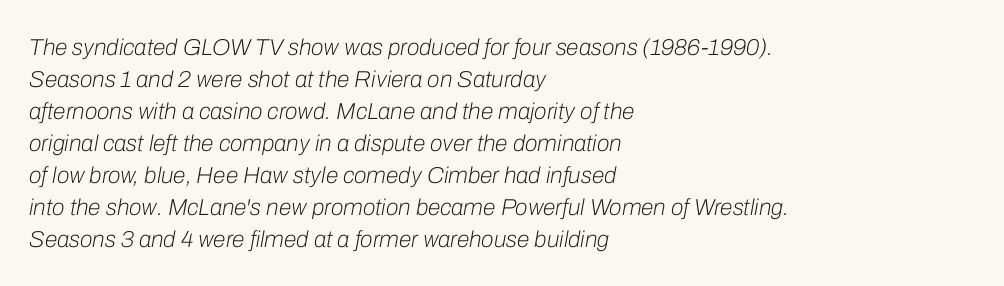
Heaviness? Minimal to ordinary, like unemphasized prose. Each line starts at the same left margin while the right side varies. The letters sit at their default tracking, neither squeezed nor spread. This rendering features lettering with no underline. The passage shown stacks its lines at a standard gap.
